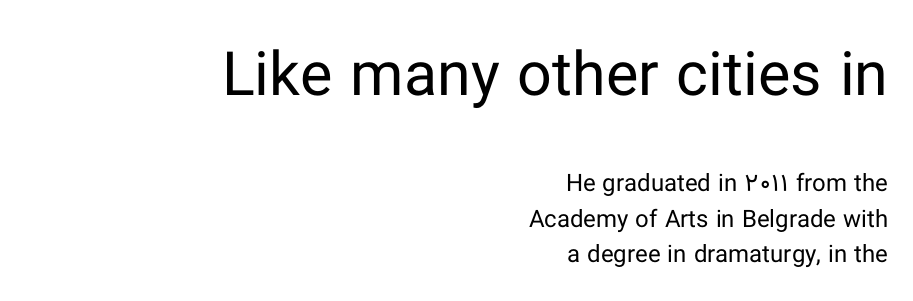
The image shows 61 px regular-weight sans-serif type, upright; set right-aligned, normal line spacing (1.47x), normal letter spacing, not underlined; the first (top) block is 2.54x larger; low stroke contrast and a medium x-height.
